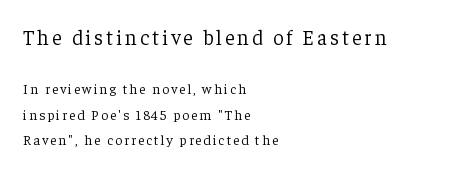
{"italic": "no", "bold": "no", "underline": "no", "align": "left", "line_spacing_ratio": 1.85, "larger_block": "first", "size_ratio": 1.5, "glyph_px": 21}
